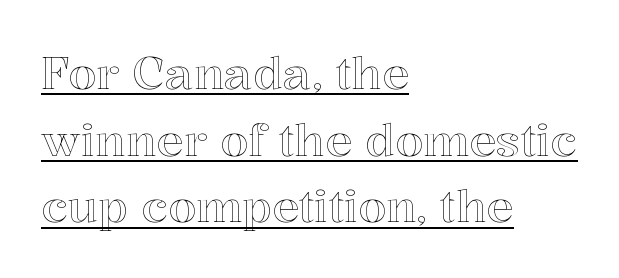
{"italic": "no", "width": "normal", "x_height": "medium", "monospaced": "no", "underline": "yes", "align": "left", "line_spacing": "normal", "line_spacing_ratio": 1.48, "letter_spacing": "normal", "letter_spacing_em": 0.0, "glyph_px": 45}
